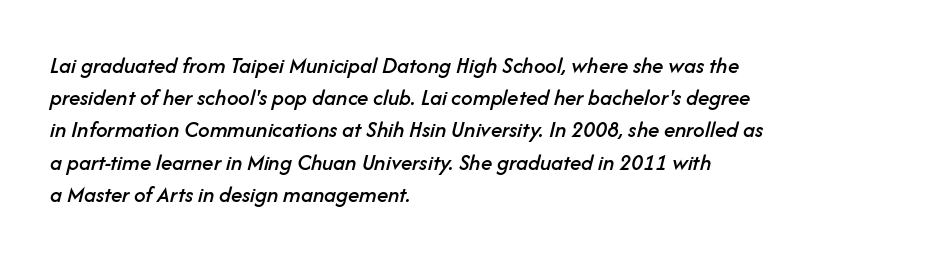
The image shows 23 px text type, italic (leaning right); set left-aligned, normal line spacing (1.4x), normal letter spacing, not underlined.
